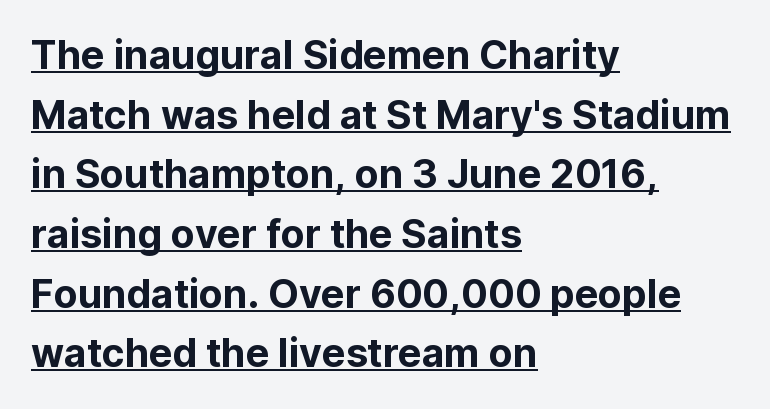
Q: Is the text italic (slanted)? A: No, it is upright.
Q: Is the typeface a serif or a sans-serif typeface? A: Sans-serif.
Q: Is the text underlined? A: Yes.
Q: How is the paragraph aligned? A: Left-aligned.
Q: Is the spacing between letters normal or unusually wide? A: Normal.
Q: Is the spacing between lines tight, normal or loose? A: Normal.
Q: Width (condensed, normal, or wide)? A: Normal.
Q: Stroke contrast? A: Low.
Q: x-height? A: Medium.
Q: Monospaced? A: No.
